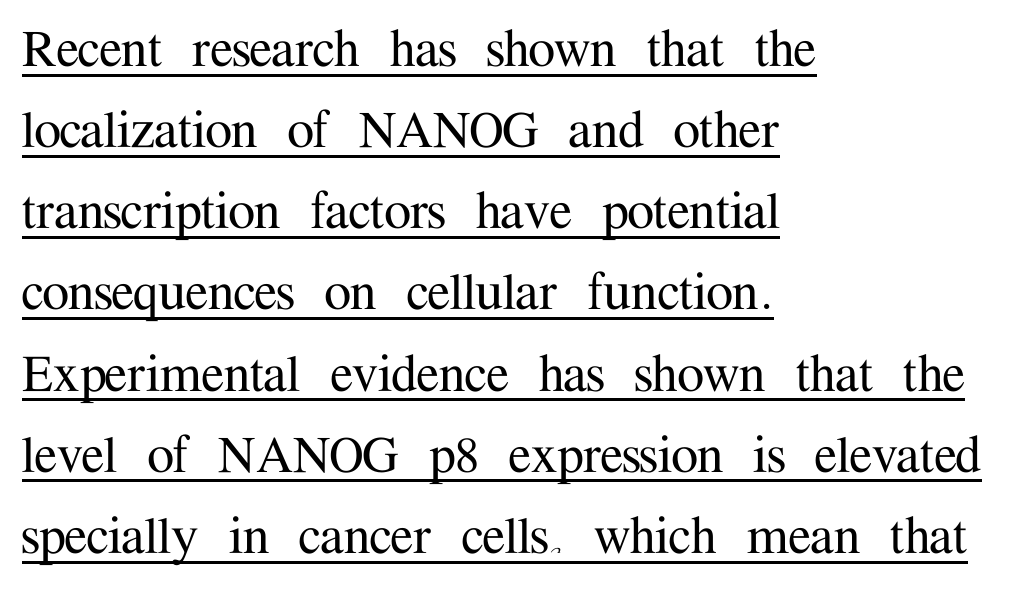
The image shows 61 px serif type, upright; set left-aligned, normal line spacing (1.33x), normal letter spacing, underlined; medium stroke contrast and a medium x-height.
